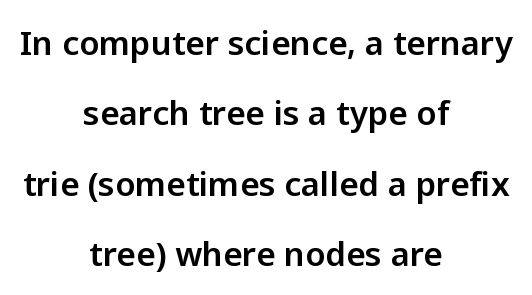
Q: Is the text italic (slanted)? A: No, it is upright.
Q: Is the typeface a serif or a sans-serif typeface? A: Sans-serif.
Q: Is the text underlined? A: No.
Q: How is the paragraph aligned? A: Centered.
Q: Is the spacing between letters normal or unusually wide? A: Normal.
Q: Is the spacing between lines tight, normal or loose? A: Loose.
Q: Width (condensed, normal, or wide)? A: Normal.
Q: Stroke contrast? A: Low.
Q: x-height? A: Medium.
Q: Monospaced? A: No.
